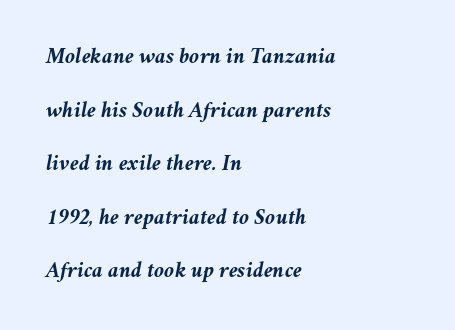
Q: Is the text bold? A: Yes.
Q: Is the text italic (slanted)? A: Yes, it leans right by about 11 degrees.
Q: Is the text underlined? A: No.
Q: How is the paragraph aligned? A: Left-aligned.
Q: Is the spacing between letters normal or unusually wide? A: Normal.
Q: Is the spacing between lines tight, normal or loose? A: Loose.
